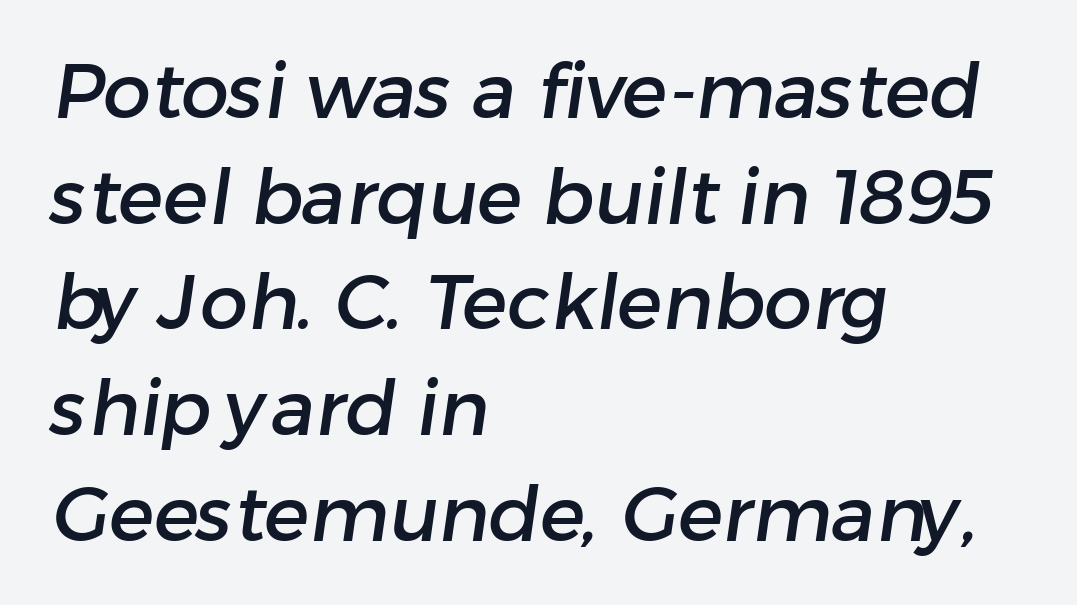
Type without underlining. Spacing verdict: proportional, widths tailored to each character. The text was rendered using a sans face with plain stroke endings. The lines sit at an ordinary, default distance from one another. Tracking here is standard; glyphs follow each other at the usual distance.
